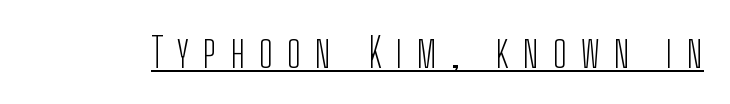
This rendering employs a face without finishing strokes, i.e., a sans-serif. Each letter keeps its own natural width here, so spacing adapts to shape. No letter is thick-stroked: the sample isn't bold. Unlike italic type, these characters show no tilt at all. The tracking jumps out immediately: characters are airy and widely separated. Somebody hit Ctrl+U on this one — the words are underlined.
